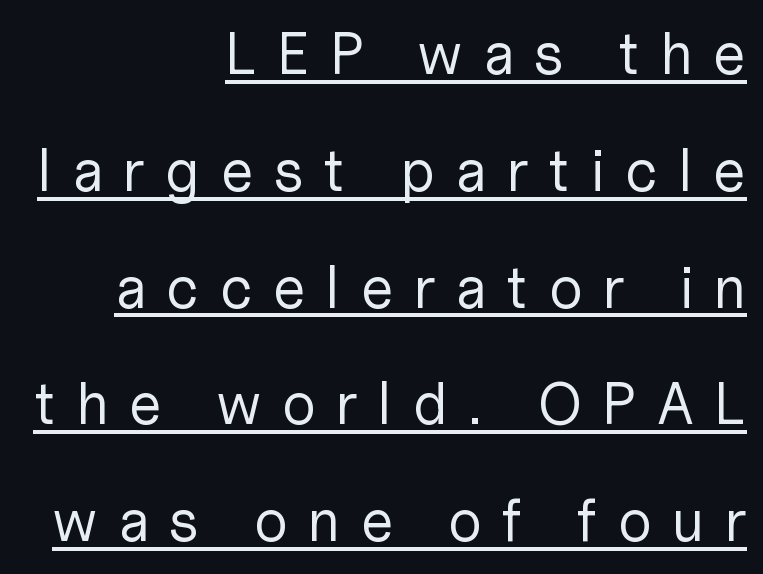
Loosely led — the rows are spread out. Italic: no, the glyphs are upright roman. The letterforms stand isolated, each surrounded by extra space. The font is comparable to plain body text, perhaps lighter.
